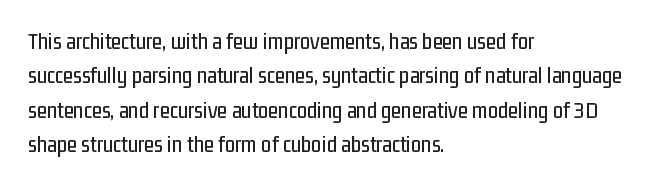
Q: Is the text italic (slanted)? A: No, it is upright.
Q: Is the text underlined? A: No.
Q: How is the paragraph aligned? A: Left-aligned.
Q: Is the spacing between letters normal or unusually wide? A: Normal.
Q: Is the spacing between lines tight, normal or loose? A: Normal.
